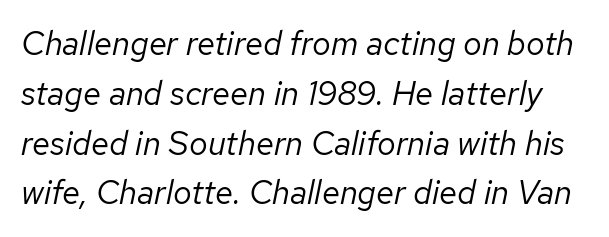
Q: Is the text bold? A: No.
Q: Is the text italic (slanted)? A: Yes, it leans right by about 12 degrees.
Q: Is the text underlined? A: No.
Q: Is the spacing between letters normal or unusually wide? A: Normal.
Q: Is the spacing between lines tight, normal or loose? A: Normal.
Q: Width (condensed, normal, or wide)? A: Normal.
Q: Stroke contrast? A: Low.
Q: x-height? A: Medium.
Q: Monospaced? A: No.
